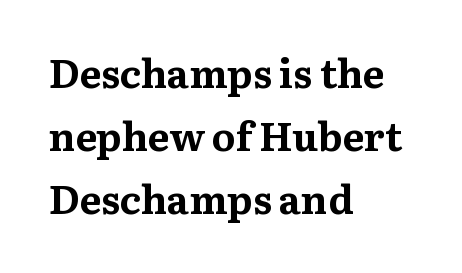
The image shows 40 px bold serif type, upright; set left-aligned, normal line spacing (1.57x), normal letter spacing, not underlined; medium stroke contrast and a medium x-height.
